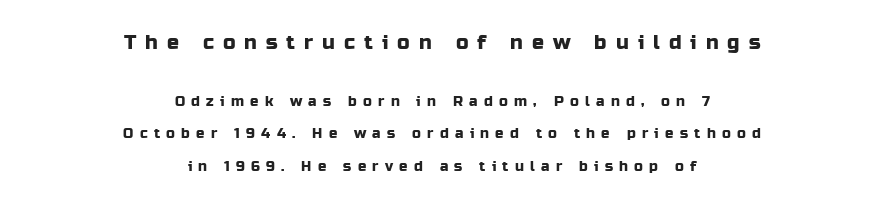
{"italic": "no", "underline": "no", "align": "center", "line_spacing": "loose", "line_spacing_ratio": 2.33, "letter_spacing": "wide", "letter_spacing_em": 0.45, "larger_block": "first", "size_ratio": 1.43, "glyph_px": 20}
